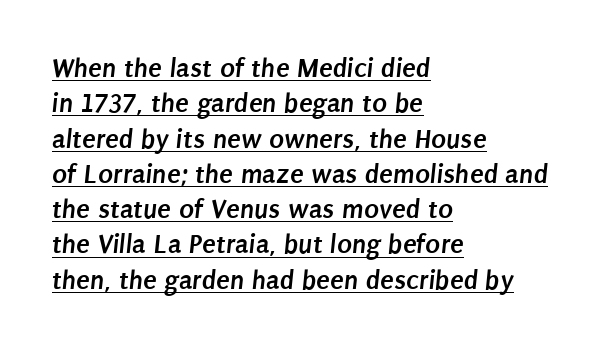
{"serif": "no", "bold": "yes", "weight": "semibold", "width": "condensed", "stroke_contrast": "low", "x_height": "large", "monospaced": "no", "underline": "yes", "align": "left", "line_spacing": "normal", "line_spacing_ratio": 1.26, "letter_spacing": "normal", "letter_spacing_em": 0.0, "glyph_px": 28}
